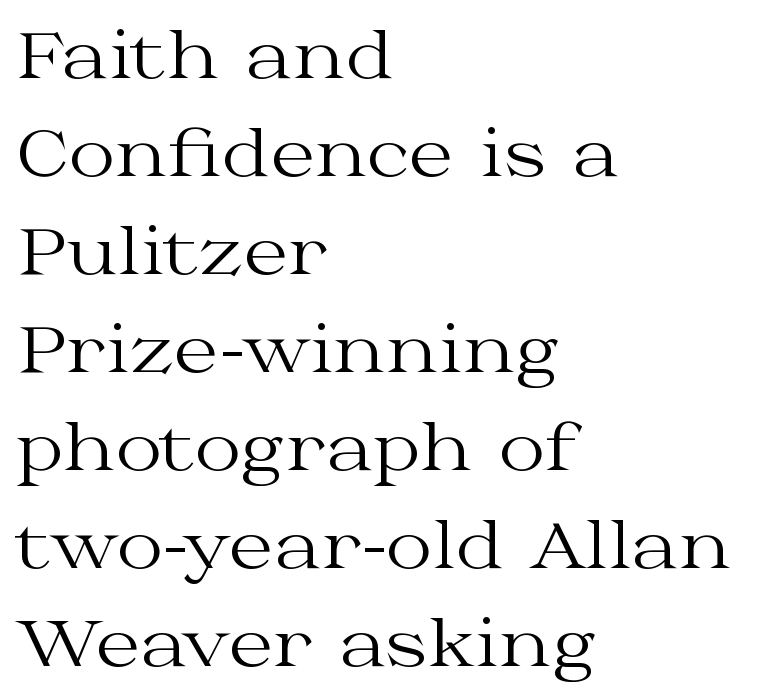
Ascenders rise straight up at ninety degrees. The vertical gap from one line to the next is medium. Weight class: somewhere from thin through regular. Varying glyph widths throughout — classic text-font behaviour. A typesetter would label this face a serif.
